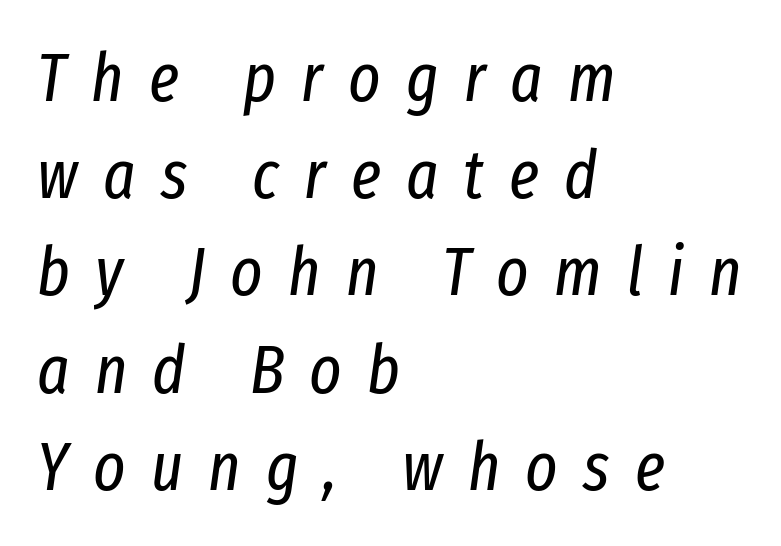
The image shows 68 px regular-weight, condensed type, italic (leaning right); set left-aligned, normal line spacing (1.43x), unusually wide letter spacing (+0.37 em), not underlined; low stroke contrast and a medium x-height.
